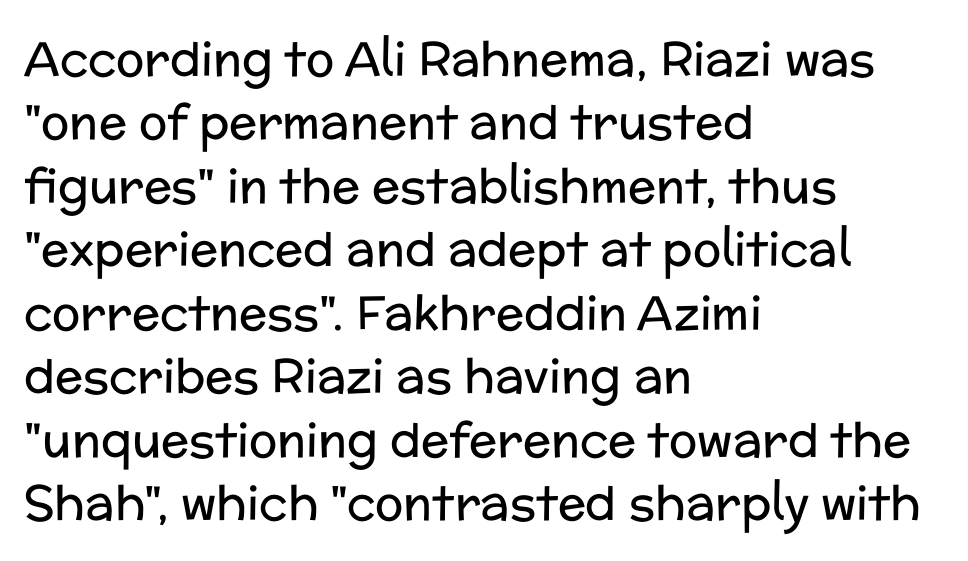
Q: Is the text bold? A: No.
Q: Is the text italic (slanted)? A: No, it is upright.
Q: Is the typeface a serif or a sans-serif typeface? A: Sans-serif.
Q: Is the text underlined? A: No.
Q: How is the paragraph aligned? A: Left-aligned.
Q: Is the spacing between letters normal or unusually wide? A: Normal.
Q: Is the spacing between lines tight, normal or loose? A: Normal.
Q: Width (condensed, normal, or wide)? A: Normal.
Q: Stroke contrast? A: Low.
Q: x-height? A: Medium.
Q: Monospaced? A: No.
